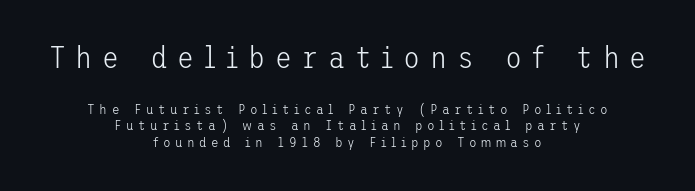
Q: Is the text bold? A: No.
Q: Is the text italic (slanted)? A: No, it is upright.
Q: Is the typeface a serif or a sans-serif typeface? A: Sans-serif.
Q: Is the text underlined? A: No.
Q: How is the paragraph aligned? A: Centered.
Q: Is the spacing between letters normal or unusually wide? A: Unusually wide.
Q: Which block of text is set in a larger size, the first (top) or the second (bottom)? A: The first (top) one.
Q: Width (condensed, normal, or wide)? A: Normal.
Q: Stroke contrast? A: Low.
Q: x-height? A: Medium.
